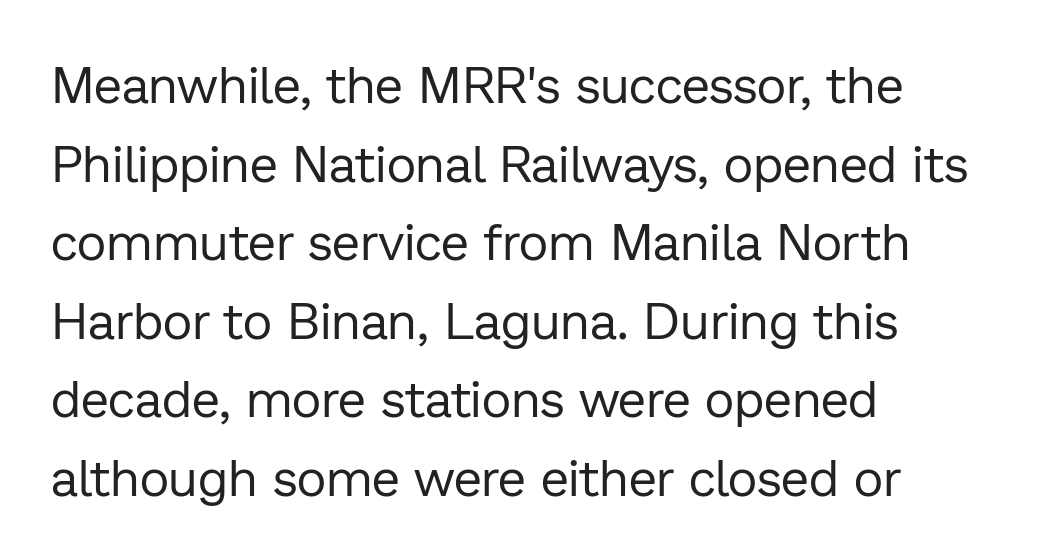
The letters advance in unequal steps, a hallmark of proportional type. The typography opts for an upright posture over an oblique one. Is there much room between lines? A standard amount, neither cramped nor airy. Caption: multi-line text, flush left, ragged right. Regarding serifs, this sample does without them. Bold? No — there's no thickening of the strokes.
